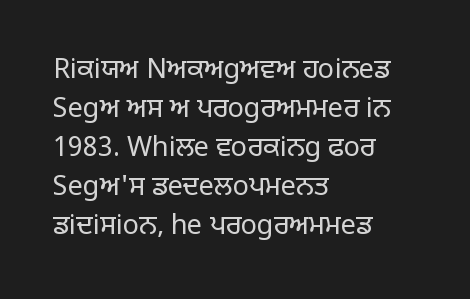
The image shows 27 px text type, upright; set left-aligned, normal line spacing (1.44x), normal letter spacing, not underlined.
